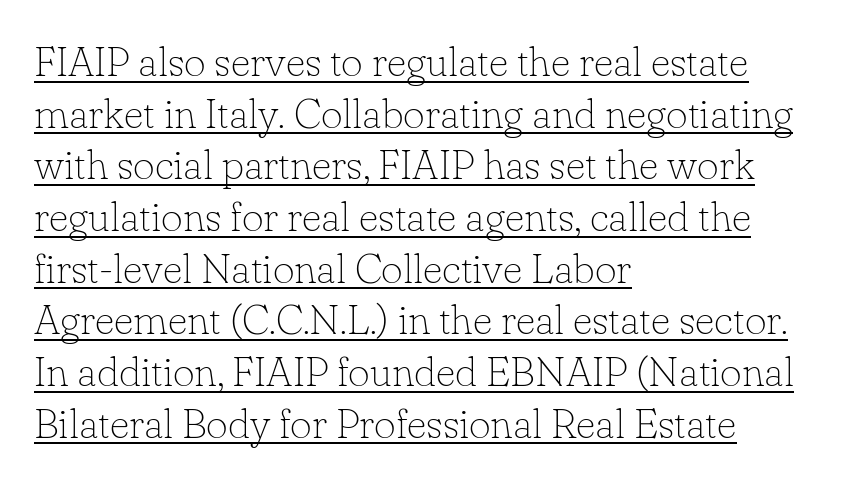
Observe the serifs anchoring each vertical stroke in this sample. Note the varied advance widths — an 'i' is clearly narrower than an 'm'. Counters stay open thanks to moderate or lighter strokes. Compared with typical body copy, the letter spacing here is the same. Alignment: flush left.
